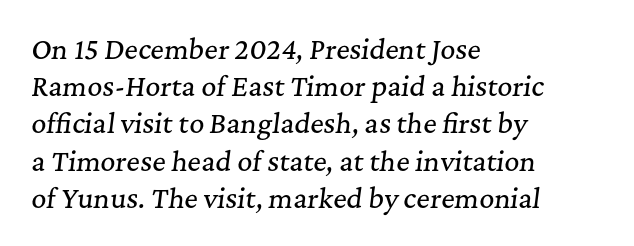
{"italic": "yes", "lean": "right", "slant_degrees": 7, "underline": "no", "align": "left", "line_spacing": "normal", "line_spacing_ratio": 1.43, "letter_spacing": "normal", "letter_spacing_em": 0.0, "glyph_px": 26}
